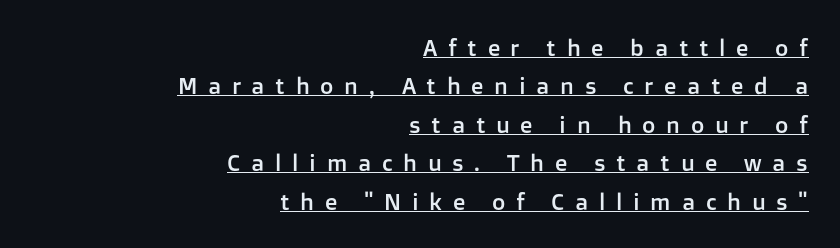
Which margin do the lines hug? The right one — the left edge is uneven. Each word looks stretched out because of the extra space between its letters. A normal amount of white space separates one row of letters from the next. The font's upright variant was chosen for this text. Honestly, the underline is the first thing you notice here.
